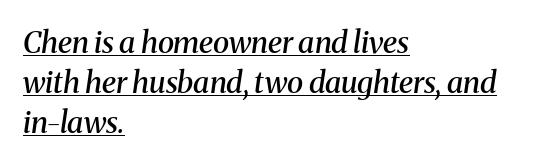
Q: Is the text bold? A: Semi-bold.
Q: Is the text italic (slanted)? A: Yes, it leans right by about 8 degrees.
Q: Is the typeface a serif or a sans-serif typeface? A: Serif.
Q: Is the text underlined? A: Yes.
Q: How is the paragraph aligned? A: Left-aligned.
Q: Is the spacing between letters normal or unusually wide? A: Normal.
Q: Is the spacing between lines tight, normal or loose? A: Normal.
Q: Width (condensed, normal, or wide)? A: Normal.
Q: Stroke contrast? A: Medium.
Q: x-height? A: Medium.
Q: Monospaced? A: No.
